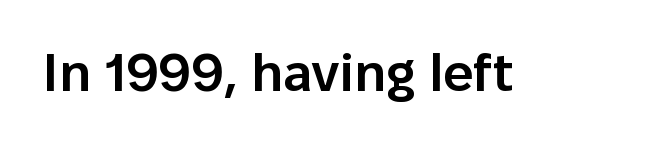
The image shows 53 px semibold sans-serif type, upright; set normal letter spacing, not underlined; low stroke contrast and a medium x-height.
